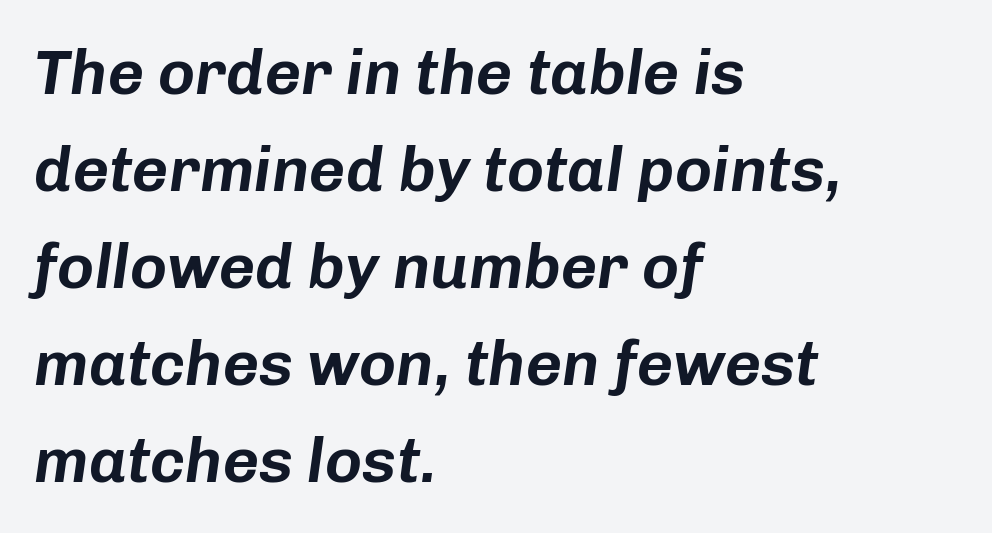
{"italic": "yes", "lean": "right", "slant_degrees": 8, "width": "normal", "stroke_contrast": "low", "x_height": "medium", "monospaced": "no", "underline": "no", "align": "left", "line_spacing": "normal", "line_spacing_ratio": 1.54, "letter_spacing": "normal", "letter_spacing_em": 0.0, "glyph_px": 63}
